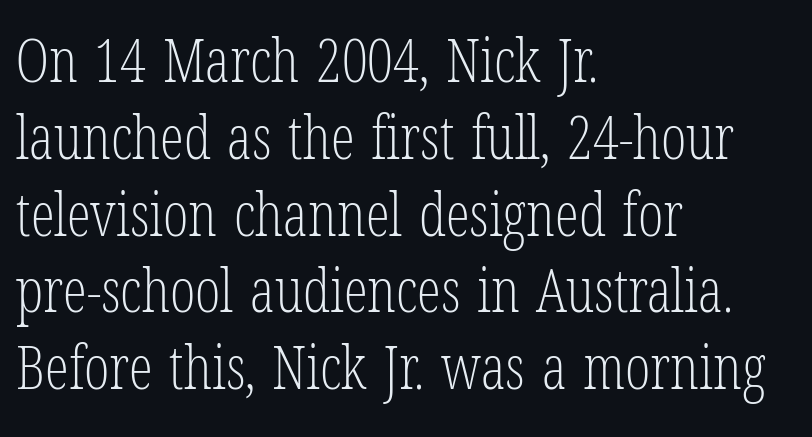
The face used here is proportionally spaced, like ordinary book or web type. Glance below the letters and you will spot only blank space. The lettering holds an erect, upright posture throughout. Students, observe: this is what conventionally led text looks like. Spacing between characters is what you'd get straight out of the box. The text was rendered using a seriffed face with decorative stroke endings.
